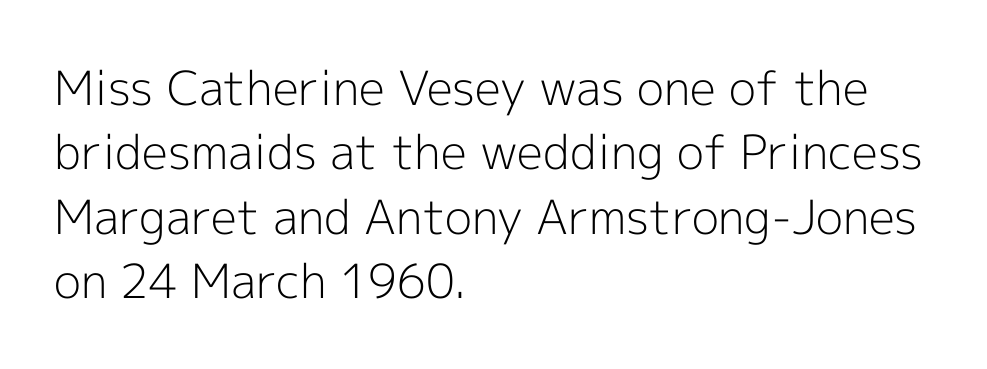
The image shows 47 px light sans-serif type, upright; set left-aligned, normal line spacing (1.37x), normal letter spacing, not underlined; a medium x-height.
